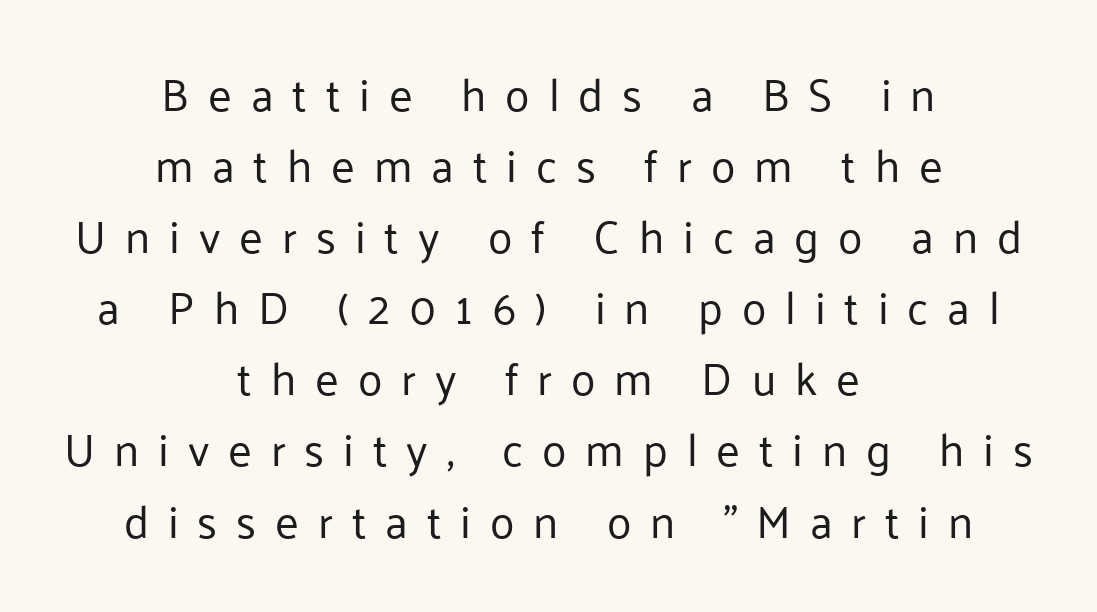
{"serif": "no", "italic": "no", "bold": "no", "weight": "regular", "width": "normal", "stroke_contrast": "low", "x_height": "medium", "monospaced": "no", "underline": "no", "align": "center", "line_spacing": "normal", "line_spacing_ratio": 1.58, "letter_spacing": "wide", "letter_spacing_em": 0.42, "glyph_px": 45}
